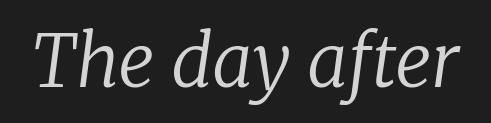
Q: Is the text bold? A: No.
Q: Is the text italic (slanted)? A: Yes, it leans right by about 8 degrees.
Q: Is the typeface a serif or a sans-serif typeface? A: Serif.
Q: Is the text underlined? A: No.
Q: Is the spacing between letters normal or unusually wide? A: Normal.
Q: Width (condensed, normal, or wide)? A: Normal.
Q: Stroke contrast? A: Low.
Q: x-height? A: Medium.
Q: Monospaced? A: No.
